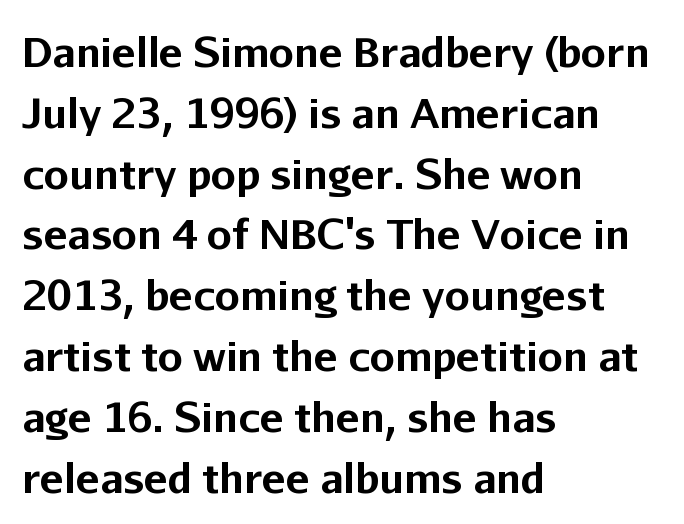
Check under the words: just untouched page. This sample uses a sans-serif face. Tracking value appears to be zero — textbook default spacing. A full-strength bold gives these letters their thick strokes. The axis of the letterforms is exactly vertical.
